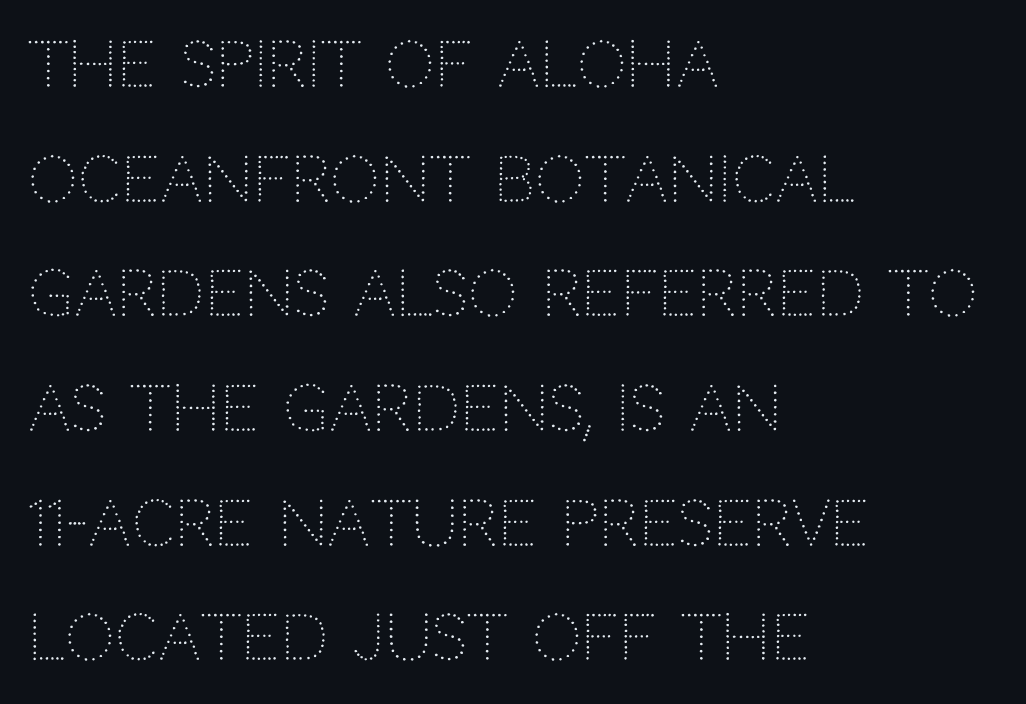
Line starts are locked; line ends wander. The typography opts for an upright posture over an oblique one. The text was rendered using a sans face with plain stroke endings. Any mark beneath the type? The region is blank. The gaps between neighbouring characters are ordinary and unremarkable. The weight would be labelled regular, book, light, or lighter still.
